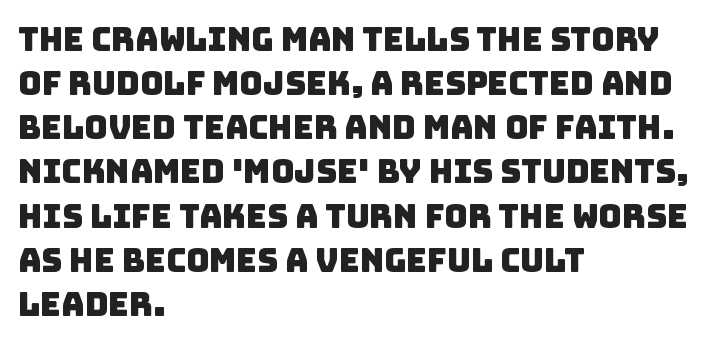
The image shows 32 px sans-serif type; set left-aligned, normal line spacing (1.38x), normal letter spacing, not underlined; low stroke contrast and a large x-height.
